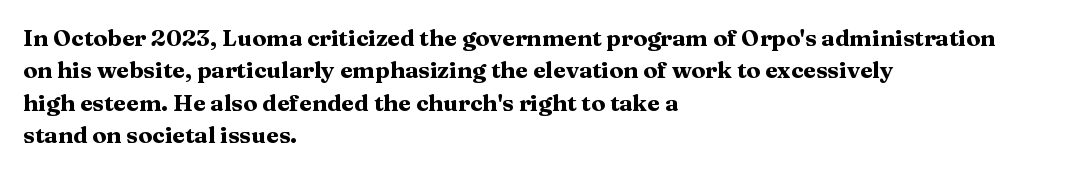
{"italic": "no", "bold": "yes", "underline": "no", "align": "left", "line_spacing": "normal", "line_spacing_ratio": 1.41, "letter_spacing": "normal", "letter_spacing_em": 0.0, "glyph_px": 23}
